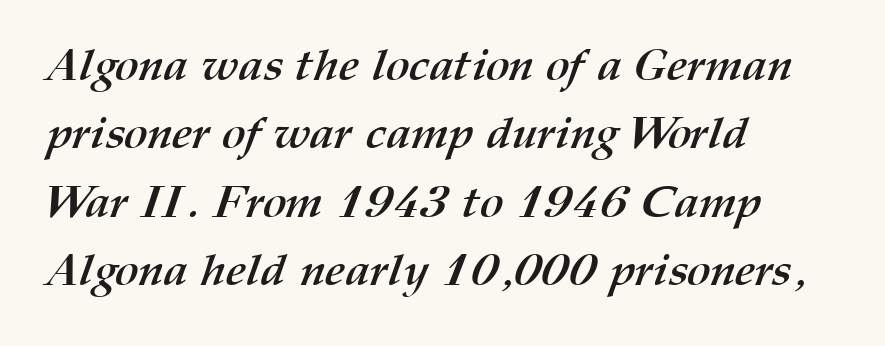
{"bold": "yes", "weight": "semibold", "width": "normal", "stroke_contrast": "medium", "x_height": "medium", "monospaced": "no", "underline": "no", "align": "left", "line_spacing": "normal", "line_spacing_ratio": 1.52, "letter_spacing": "normal", "letter_spacing_em": 0.0, "glyph_px": 45}
